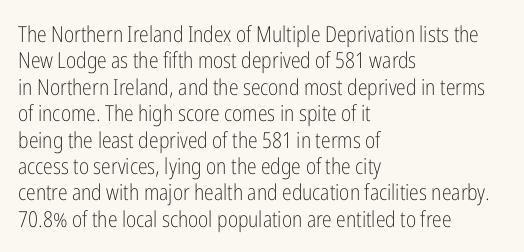
Q: Is the text bold? A: No.
Q: Is the text italic (slanted)? A: No, it is upright.
Q: Is the text underlined? A: No.
Q: How is the paragraph aligned? A: Left-aligned.
Q: Is the spacing between letters normal or unusually wide? A: Normal.
